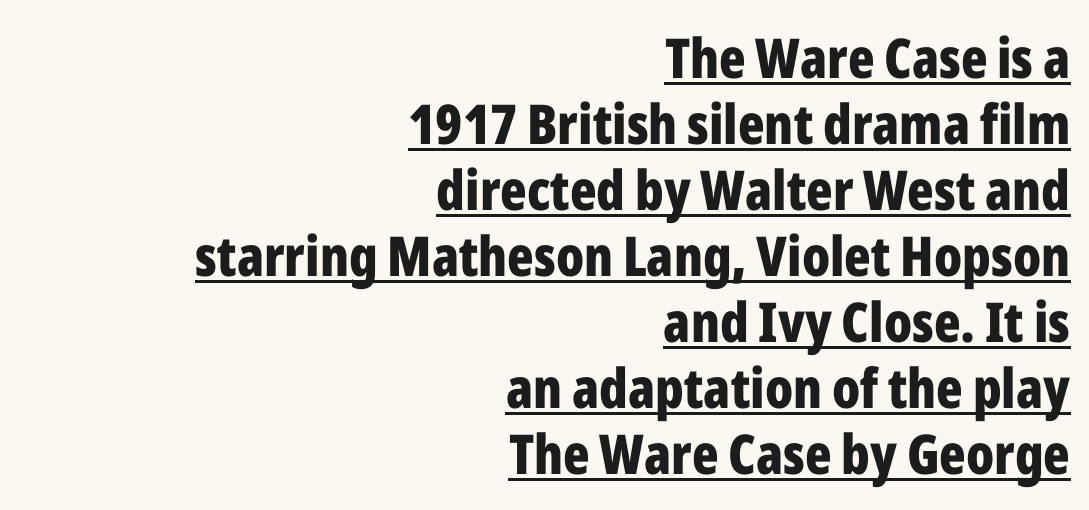
The image shows 55 px bold, condensed sans-serif type, upright; set right-aligned, line spacing 1.2x, normal letter spacing, underlined; low stroke contrast and a medium x-height.
